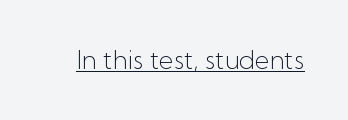
{"italic": "no", "bold": "no", "underline": "yes", "letter_spacing": "normal", "letter_spacing_em": 0.0, "glyph_px": 25}
